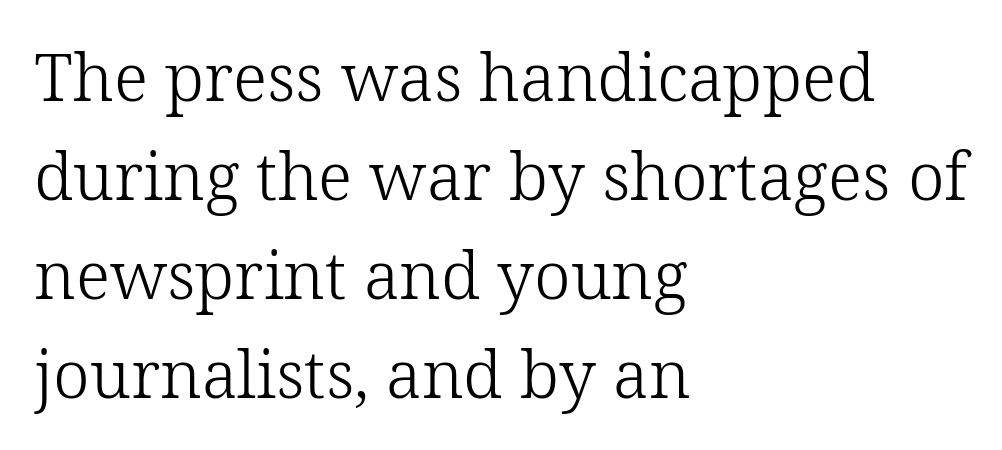
Typeset ragged right — the left edge is the straight one. The words here are not underlined. The font's upright variant was chosen for this text. Type style note: has serifs.
